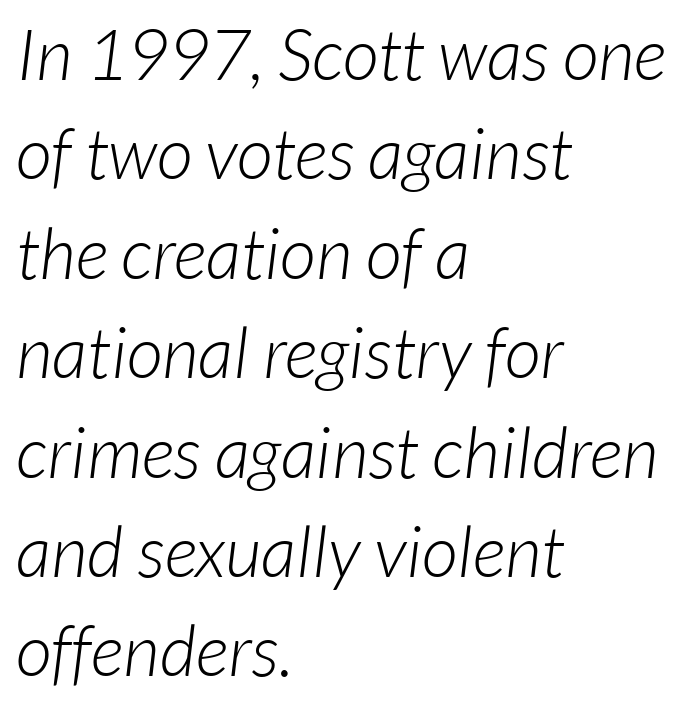
{"serif": "no", "bold": "no", "weight": "light", "width": "normal", "stroke_contrast": "low", "x_height": "medium", "monospaced": "no", "underline": "no", "align": "left", "line_spacing": "normal", "line_spacing_ratio": 1.4, "letter_spacing": "normal", "letter_spacing_em": 0.0, "glyph_px": 71}
